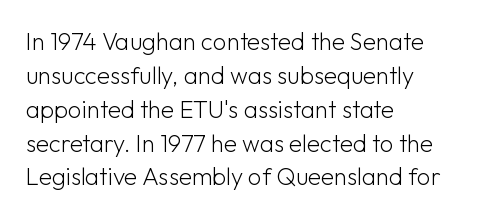
Decoration check: the copy has no underline. Teacher's note: observe the even left margin — that is flush-left alignment. Interline gaps are of average width in this sample. No chunkiness to these letters — they're not bold. These lines were composed using upright roman letters.
